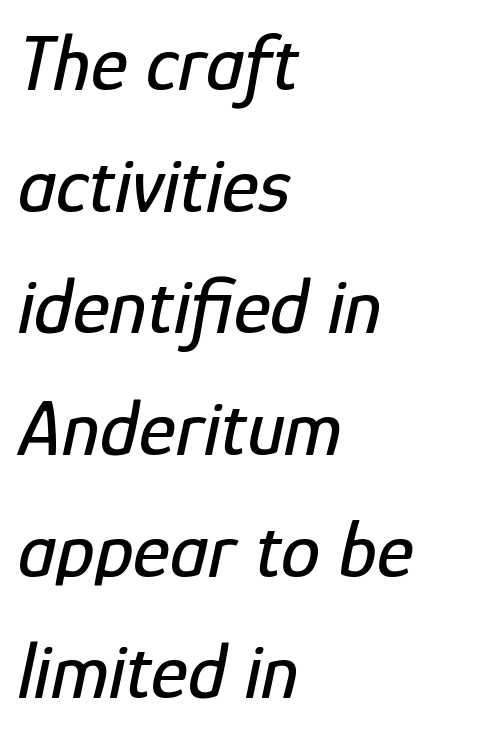
{"italic": "yes", "lean": "right", "slant_degrees": 12, "width": "condensed", "stroke_contrast": "low", "x_height": "medium", "monospaced": "no", "underline": "no", "align": "left", "line_spacing": "normal", "line_spacing_ratio": 1.54, "letter_spacing": "normal", "letter_spacing_em": 0.0, "glyph_px": 79}
